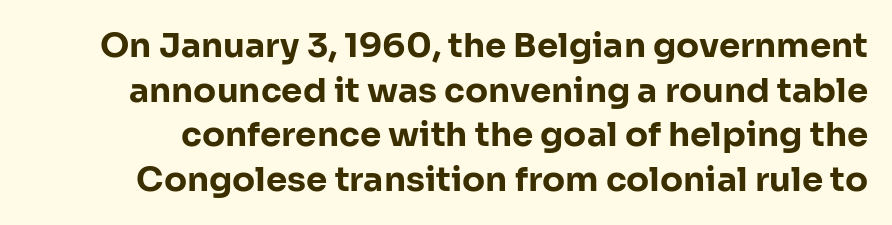
The image shows 34 px bold sans-serif type, upright; set normal line spacing (1.31x), normal letter spacing, not underlined; low stroke contrast and a medium x-height.
